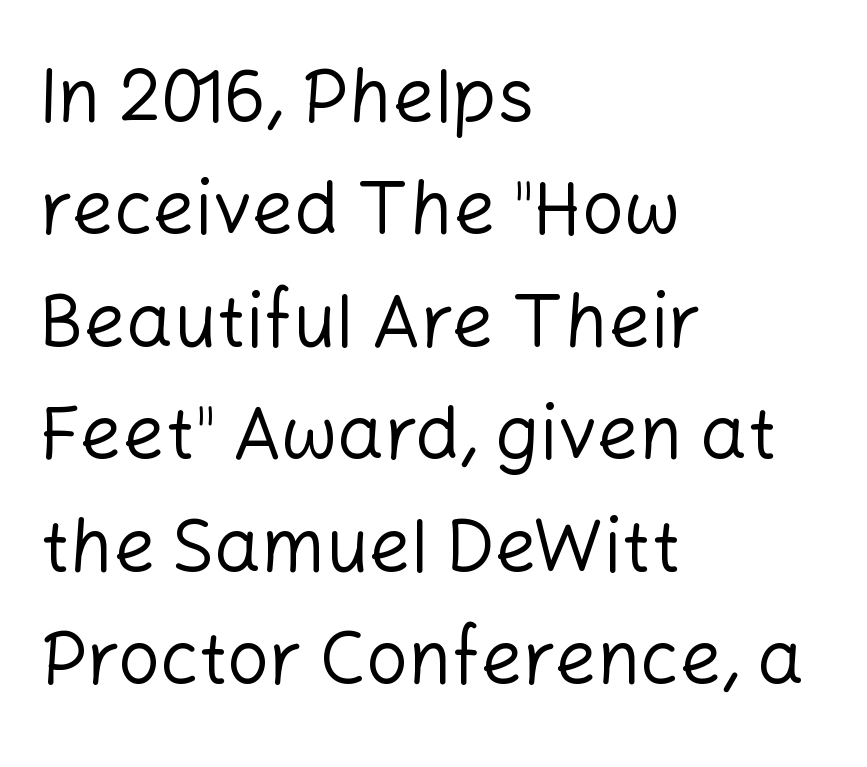
The passage shown stacks its lines at a standard gap. Plain, unruled lines of type. Varying glyph widths throughout — classic text-font behaviour. A classic flush-left, rag-right setting is used for this passage.
